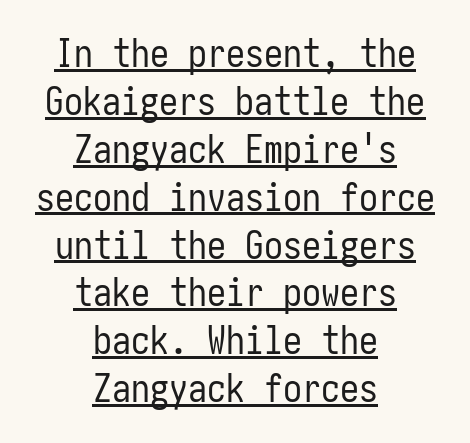
The image shows 38 px regular-weight, condensed sans-serif type, upright; set centered, normal line spacing (1.26x), normal letter spacing, underlined; low stroke contrast and a medium x-height.
